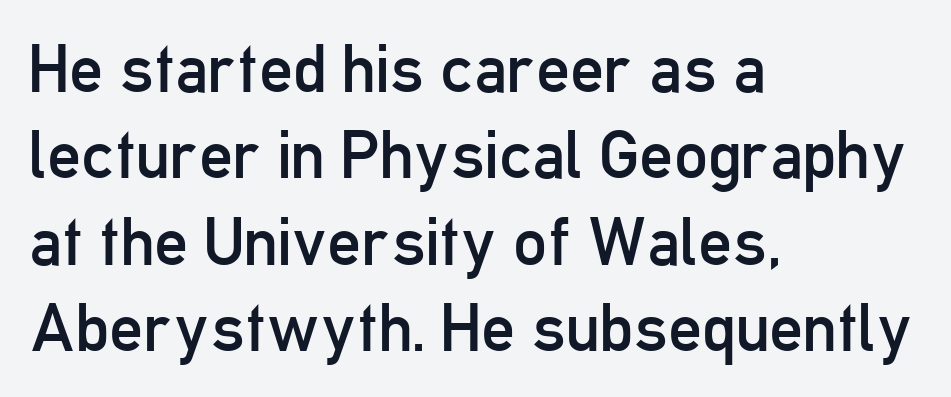
The image shows 67 px regular-weight, condensed sans-serif type, upright; set left-aligned, normal line spacing (1.29x), normal letter spacing, not underlined; low stroke contrast and a medium x-height.
